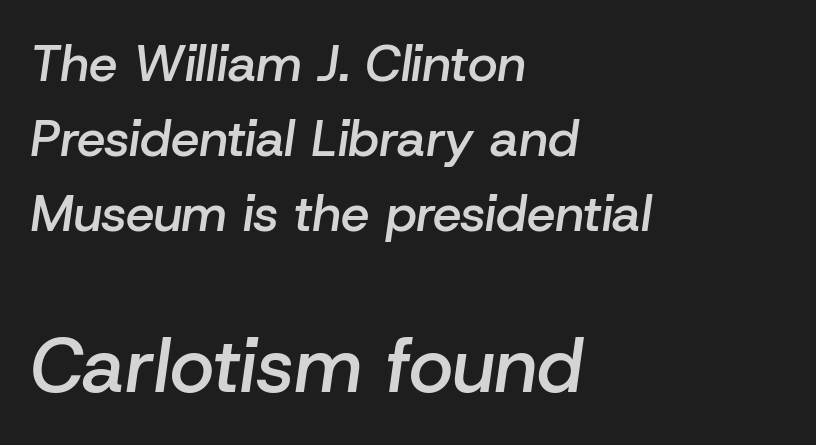
What's the leading like? Ordinary, nothing unusual. Layout note: lines flush left. Here the designer chose a conventional face with non-uniform glyph widths. No word sits above an underline. Look at the glyph heights: the lower group is clearly the bigger setting. These lines keep a tight, regular rhythm from letter to letter.
